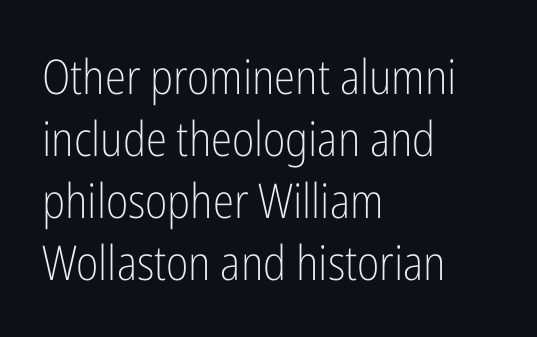
This is roman type, the default non-slanted kind. The setting favours the left margin, as ordinary paragraphs usually do. The weight tops out at a normal text grade. Lines of text with bare space underneath. Proportional: the letters do not fall into vertical columns. Between one letter and the next there's only the usual sliver of space.
